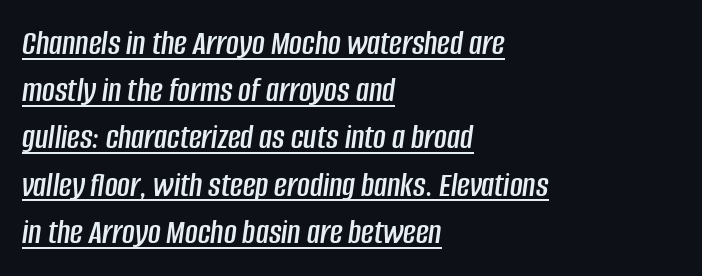
The image shows 35 px condensed type, italic (leaning right); set left-aligned, normal line spacing (1.35x), normal letter spacing, underlined; low stroke contrast and a large x-height.
